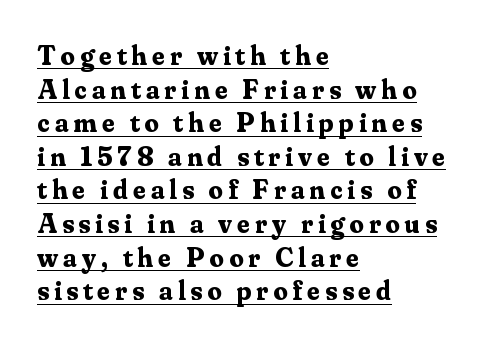
The image shows 28 px bold serif type, upright; set left-aligned, line spacing 1.2x, underlined; medium stroke contrast and a small x-height.
